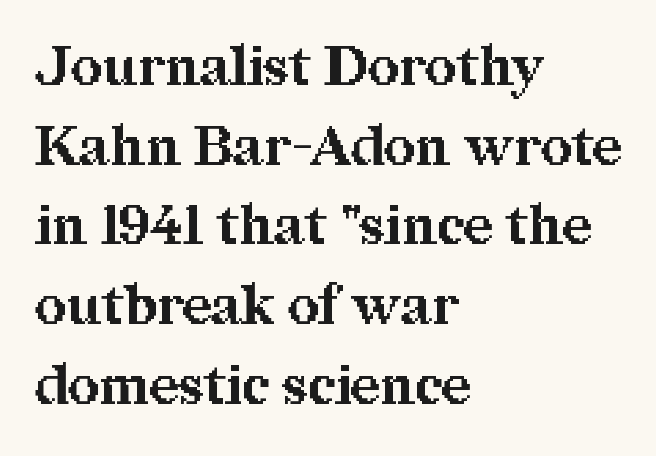
The image shows 55 px bold serif type, upright; set left-aligned, normal line spacing (1.45x), normal letter spacing, not underlined; medium stroke contrast and a medium x-height.
